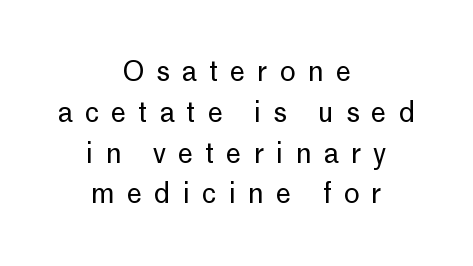
Unbolded letterforms with no extra heft. These lines were composed using upright roman letters. The setting favours the middle, as headings and verse often do. The tracking reads as deliberately expanded to a designer's eye. Descender tails drop into unmarked territory. The block of text has a typical density, with ordinary space between rows.
